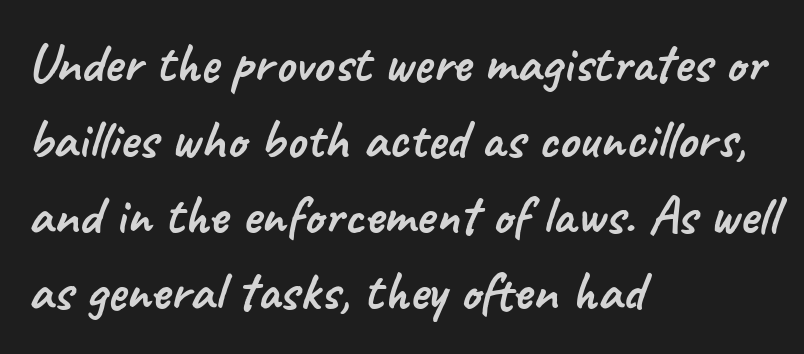
{"serif": "no", "width": "normal", "stroke_contrast": "low", "x_height": "small", "monospaced": "no", "underline": "no", "align": "left", "line_spacing": "normal", "line_spacing_ratio": 1.36, "letter_spacing": "normal", "letter_spacing_em": 0.0, "glyph_px": 56}
